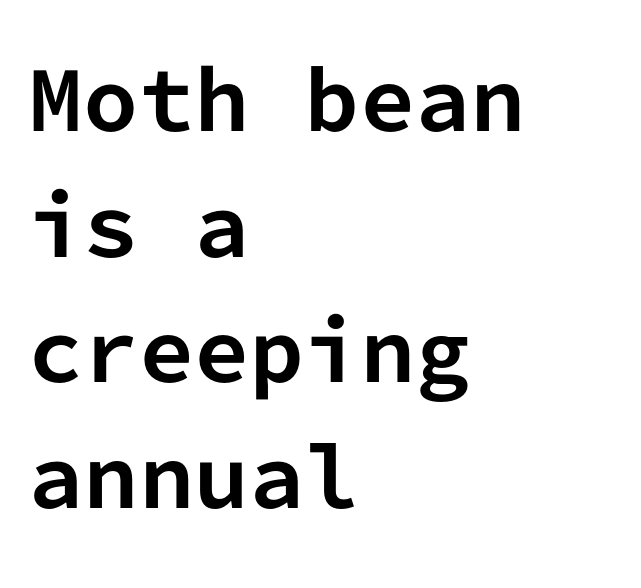
Q: Is the text bold? A: Yes.
Q: Is the text italic (slanted)? A: No, it is upright.
Q: Is the typeface a serif or a sans-serif typeface? A: Sans-serif.
Q: Is the text underlined? A: No.
Q: How is the paragraph aligned? A: Left-aligned.
Q: Is the spacing between letters normal or unusually wide? A: Normal.
Q: Is the spacing between lines tight, normal or loose? A: Normal.
Q: Width (condensed, normal, or wide)? A: Normal.
Q: Stroke contrast? A: Low.
Q: x-height? A: Medium.
Q: Monospaced? A: Yes.
